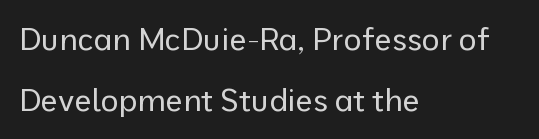
{"serif": "no", "italic": "no", "bold": "no", "weight": "regular", "width": "normal", "stroke_contrast": "low", "x_height": "medium", "monospaced": "no", "underline": "no", "align": "left", "line_spacing": "loose", "line_spacing_ratio": 1.97, "letter_spacing": "normal", "letter_spacing_em": 0.0, "glyph_px": 31}
